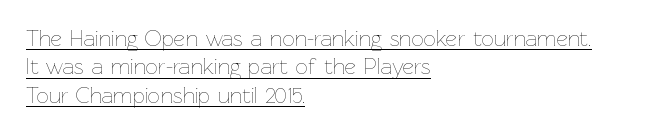
Q: Is the text bold? A: No.
Q: Is the text italic (slanted)? A: No, it is upright.
Q: Is the text underlined? A: Yes.
Q: How is the paragraph aligned? A: Left-aligned.
Q: Is the spacing between letters normal or unusually wide? A: Normal.
Q: Is the spacing between lines tight, normal or loose? A: Normal.
